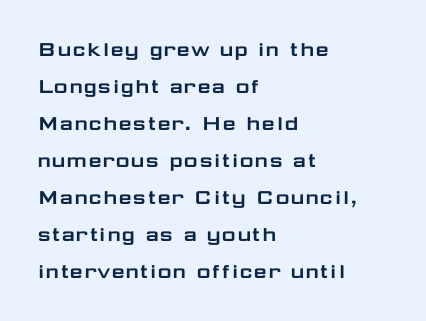
The image shows 24 px text type, upright; set left-aligned, normal line spacing (1.54x), normal letter spacing, not underlined.
